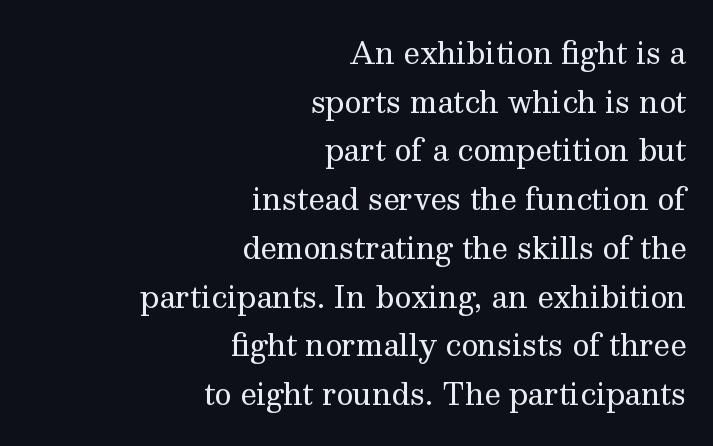
{"serif": "yes", "italic": "no", "bold": "no", "weight": "regular", "width": "normal", "stroke_contrast": "medium", "x_height": "medium", "monospaced": "no", "underline": "no", "align": "right", "line_spacing": "normal", "line_spacing_ratio": 1.68, "letter_spacing": "normal", "letter_spacing_em": 0.0, "glyph_px": 29}
